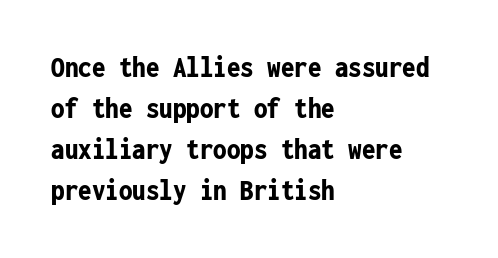
{"serif": "no", "italic": "no", "bold": "yes", "weight": "bold", "width": "condensed", "stroke_contrast": "low", "x_height": "medium", "monospaced": "yes", "underline": "no", "align": "left", "line_spacing": "normal", "line_spacing_ratio": 1.37, "letter_spacing": "normal", "letter_spacing_em": 0.0, "glyph_px": 30}
